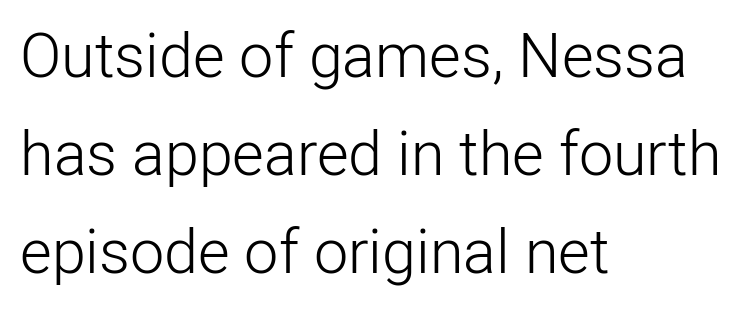
The image shows 61 px light sans-serif type, upright; set left-aligned, normal line spacing (1.61x), normal letter spacing, not underlined; low stroke contrast and a medium x-height.
